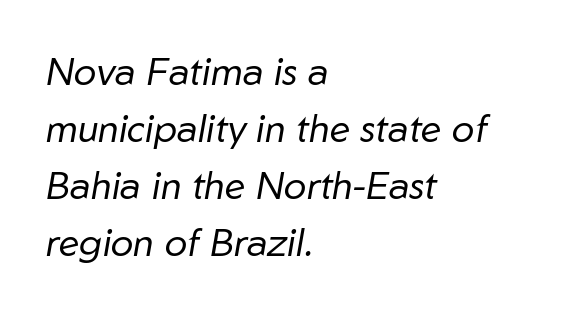
Q: Is the text bold? A: No.
Q: Is the text italic (slanted)? A: Yes, it leans right by about 10 degrees.
Q: Is the text underlined? A: No.
Q: How is the paragraph aligned? A: Left-aligned.
Q: Is the spacing between letters normal or unusually wide? A: Normal.
Q: Is the spacing between lines tight, normal or loose? A: Normal.
Q: Width (condensed, normal, or wide)? A: Normal.
Q: Stroke contrast? A: Low.
Q: x-height? A: Medium.
Q: Monospaced? A: No.
